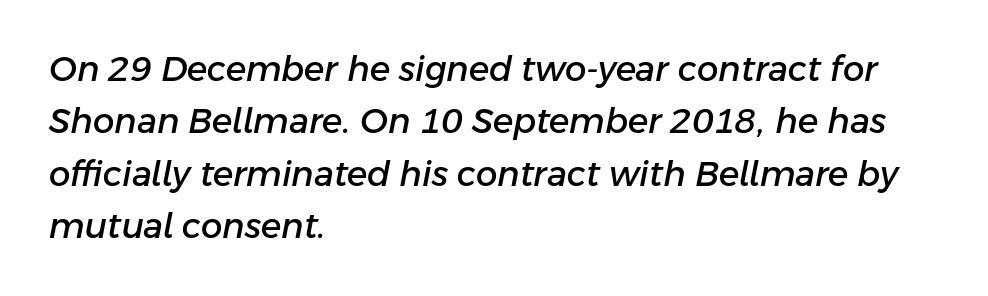
The image shows 34 px text type, italic (leaning right); set left-aligned, normal line spacing (1.54x), normal letter spacing, not underlined; low stroke contrast and a medium x-height.
